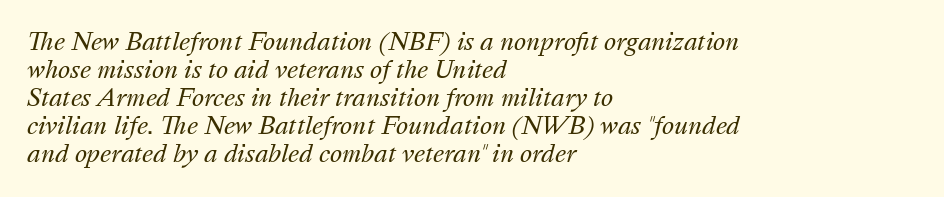
Q: Is the text bold? A: No.
Q: Is the text italic (slanted)? A: Yes, it leans right by about 16 degrees.
Q: Is the text underlined? A: No.
Q: How is the paragraph aligned? A: Left-aligned.
Q: Is the spacing between letters normal or unusually wide? A: Normal.
